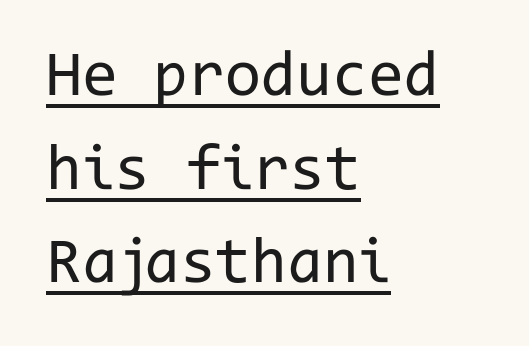
The image shows 65 px regular-weight sans-serif type, upright, monospaced; set left-aligned, normal line spacing (1.44x), normal letter spacing, underlined; low stroke contrast and a medium x-height.
